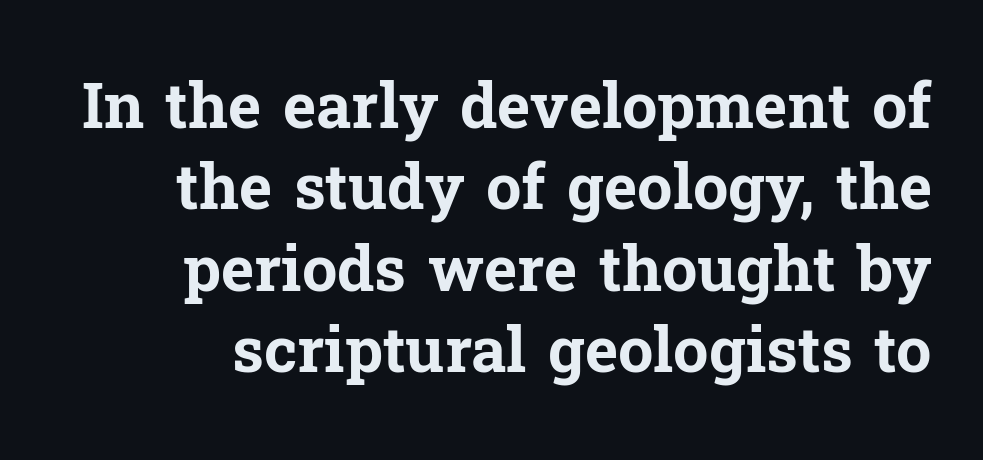
The image shows 63 px bold serif type, upright; set normal line spacing (1.29x), normal letter spacing, not underlined; low stroke contrast and a medium x-height.
